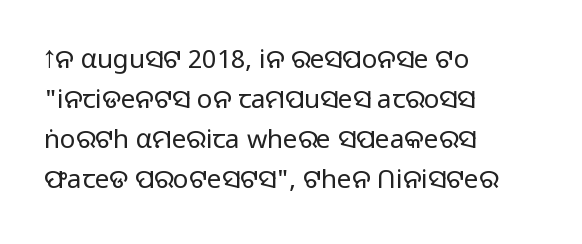
Q: Is the text bold? A: No.
Q: Is the text italic (slanted)? A: No, it is upright.
Q: Is the text underlined? A: No.
Q: How is the paragraph aligned? A: Left-aligned.
Q: Is the spacing between letters normal or unusually wide? A: Normal.
Q: Is the spacing between lines tight, normal or loose? A: Normal.
